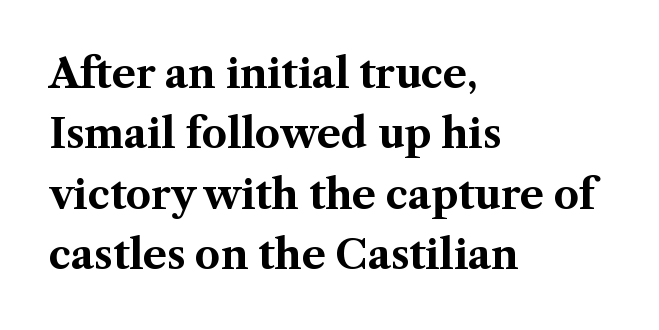
The image shows 40 px bold serif type, upright; set left-aligned, normal line spacing (1.51x), normal letter spacing, not underlined; medium stroke contrast and a medium x-height.
